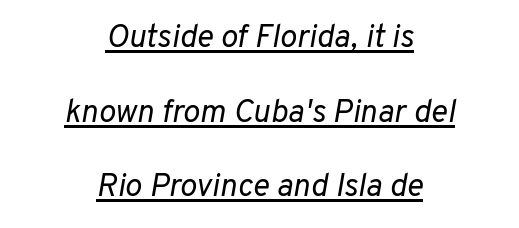
Underlined type. Is this a fixed-width face? No — the glyphs have proportional, varying widths. The passage shown leans; its letterforms are oblique. Where is the straight margin? There isn't one; the lines are centered.
